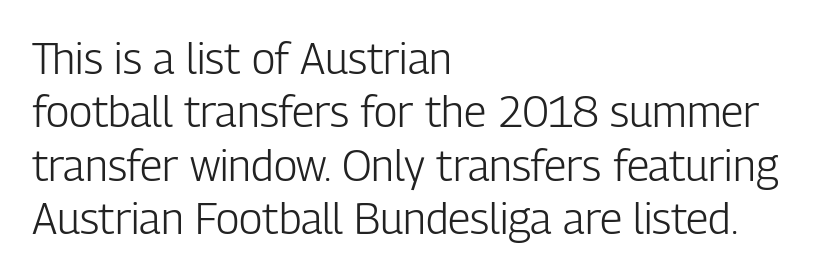
The image shows 43 px light, condensed sans-serif type, upright; set left-aligned, line spacing 1.24x, normal letter spacing, not underlined; low stroke contrast and a medium x-height.
